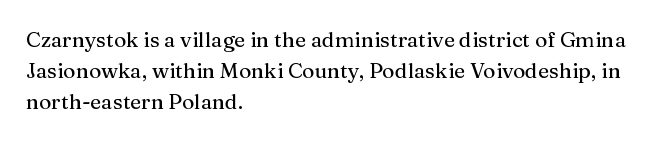
The image shows 21 px text type, upright; set left-aligned, normal line spacing (1.48x), normal letter spacing, not underlined.
